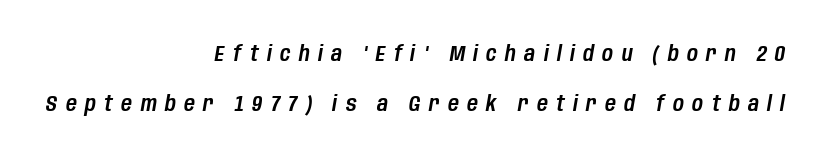
The image shows 21 px text type, italic (leaning right); set right-aligned, loose line spacing (2.4x), unusually wide letter spacing (+0.4 em), not underlined.
